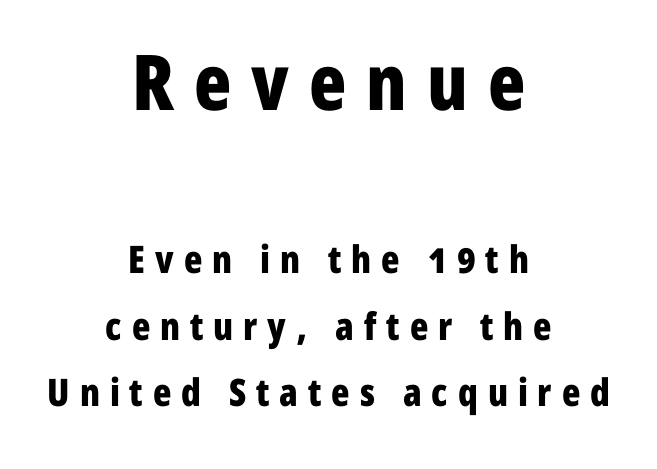
{"serif": "no", "italic": "no", "bold": "yes", "weight": "bold", "width": "condensed", "stroke_contrast": "low", "x_height": "medium", "monospaced": "no", "underline": "no", "align": "center", "line_spacing_ratio": 1.75, "letter_spacing": "wide", "letter_spacing_em": 0.26, "larger_block": "first", "size_ratio": 2.03, "glyph_px": 77}
